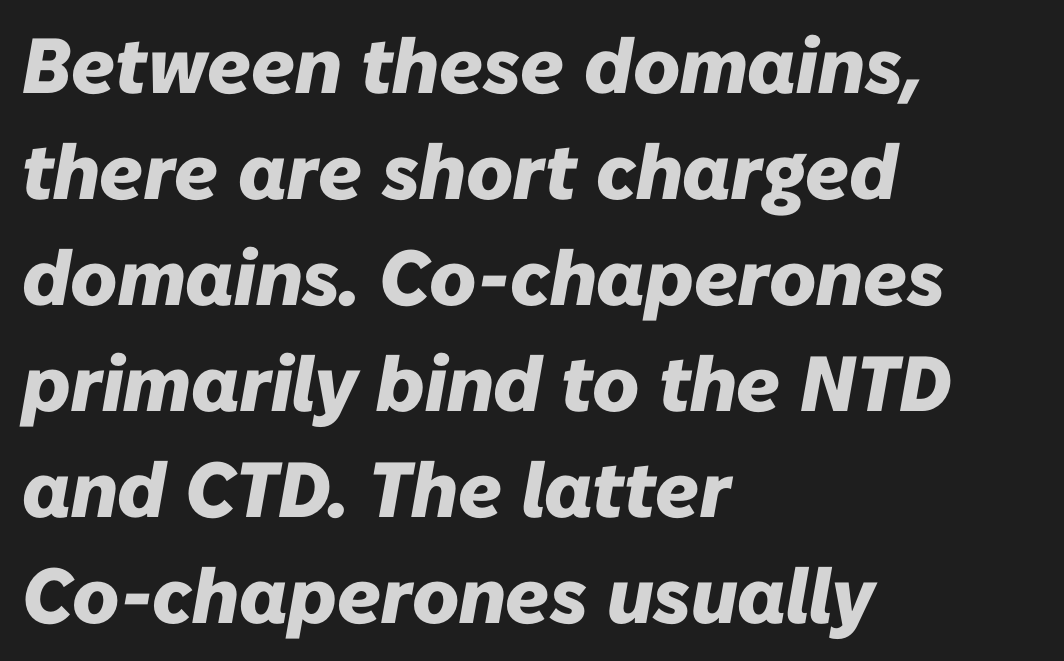
{"italic": "yes", "lean": "right", "slant_degrees": 10, "bold": "yes", "weight": "heavy", "width": "normal", "stroke_contrast": "low", "x_height": "medium", "monospaced": "no", "underline": "no", "align": "left", "line_spacing": "normal", "line_spacing_ratio": 1.36, "letter_spacing": "normal", "letter_spacing_em": 0.0, "glyph_px": 78}
